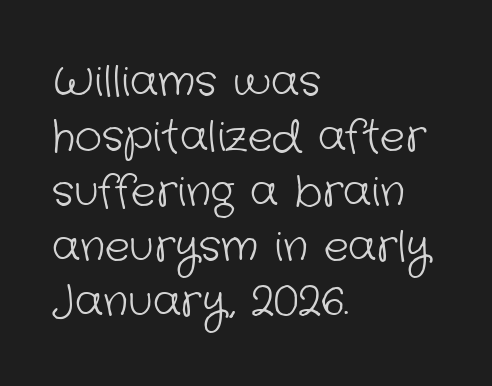
Each letter keeps its own natural width here, so spacing adapts to shape. Glyph-to-glyph distance matches everyday printed text. Line spacing here is normal. The letters carry no serifs — their stems end cleanly without finishing strokes.
